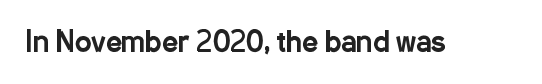
The image shows 28 px condensed sans-serif type, upright; set normal letter spacing, not underlined; low stroke contrast and a medium x-height.
